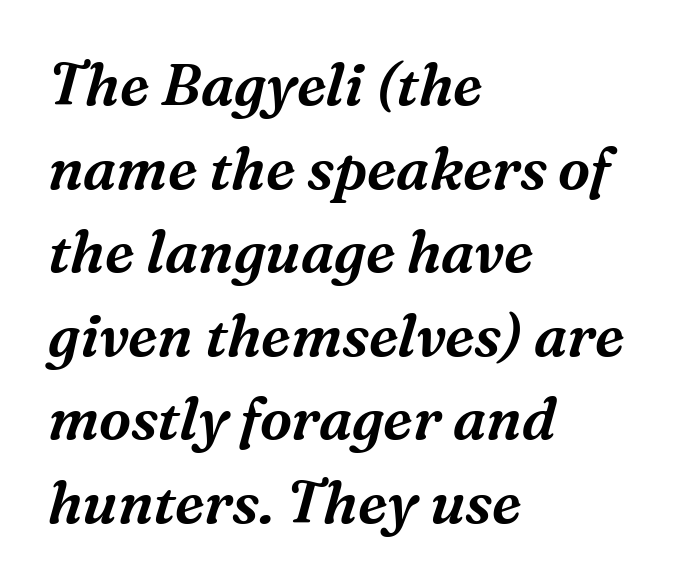
{"serif": "yes", "italic": "yes", "lean": "right", "slant_degrees": 16, "width": "normal", "stroke_contrast": "medium", "x_height": "medium", "monospaced": "no", "underline": "no", "align": "left", "line_spacing": "normal", "line_spacing_ratio": 1.44, "letter_spacing": "normal", "letter_spacing_em": 0.0, "glyph_px": 58}
